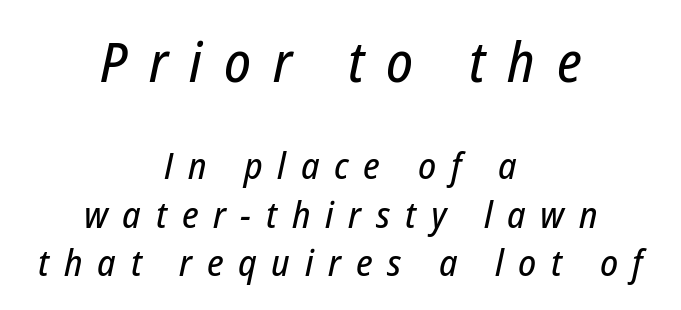
Looks like regular typesetting: each glyph gets only the width it needs. Where is the straight margin? There isn't one; the lines are centered. These two chunks differ in scale, with the top chunk taking the larger measure. Does the lettering tilt? It does — this is italic.
